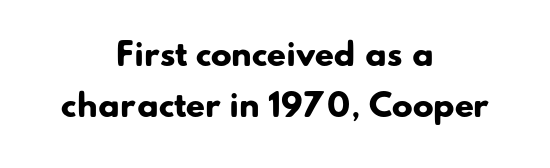
{"serif": "no", "bold": "yes", "weight": "heavy", "width": "normal", "stroke_contrast": "low", "x_height": "small", "monospaced": "no", "underline": "no", "align": "center", "line_spacing": "normal", "line_spacing_ratio": 1.65, "letter_spacing": "normal", "letter_spacing_em": 0.0, "glyph_px": 31}
